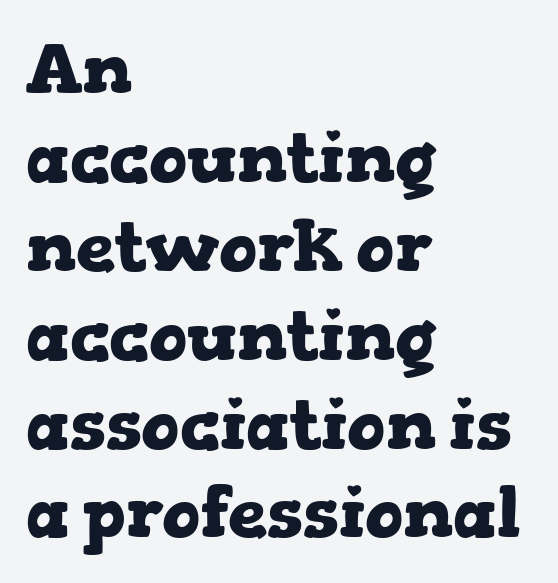
The image shows 70 px heavy, wide serif type, upright; set left-aligned, normal line spacing (1.27x), normal letter spacing, not underlined; low stroke contrast and a medium x-height.
